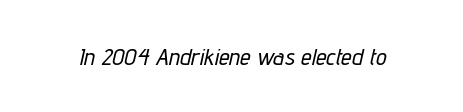
Q: Is the text italic (slanted)? A: Yes, it leans right by about 12 degrees.
Q: Is the text underlined? A: No.
Q: Is the spacing between letters normal or unusually wide? A: Normal.
